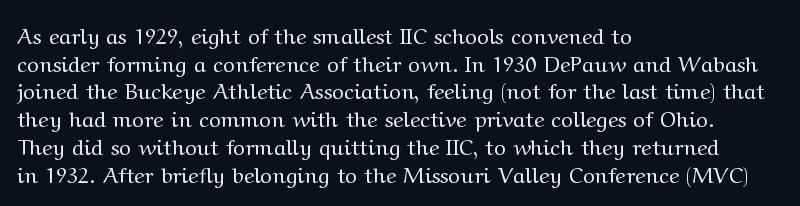
Q: Is the text bold? A: No.
Q: Is the text italic (slanted)? A: No, it is upright.
Q: Is the text underlined? A: No.
Q: How is the paragraph aligned? A: Left-aligned.
Q: Is the spacing between letters normal or unusually wide? A: Normal.
Q: Is the spacing between lines tight, normal or loose? A: Normal.
